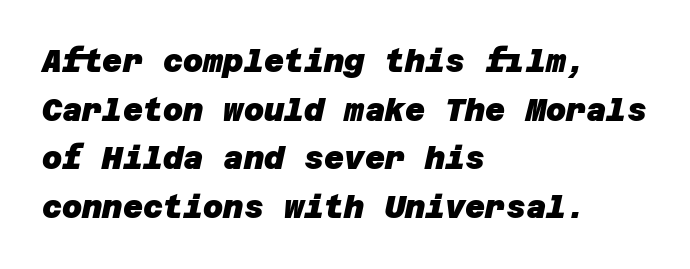
There is no visible air inserted between adjacent glyphs. A typesetter would call this leading conventional body-copy spacing. The specimen omits any rule beneath the text block's lines. Visually the block forms a straight wall on the left and a jagged coastline on the right. This is heavy type, rendered in bold.
